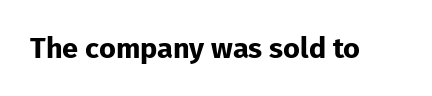
Q: Is the text bold? A: Yes.
Q: Is the text italic (slanted)? A: No, it is upright.
Q: Is the typeface a serif or a sans-serif typeface? A: Sans-serif.
Q: Is the text underlined? A: No.
Q: Is the spacing between letters normal or unusually wide? A: Normal.
Q: Width (condensed, normal, or wide)? A: Normal.
Q: Stroke contrast? A: Low.
Q: x-height? A: Medium.
Q: Monospaced? A: No.
